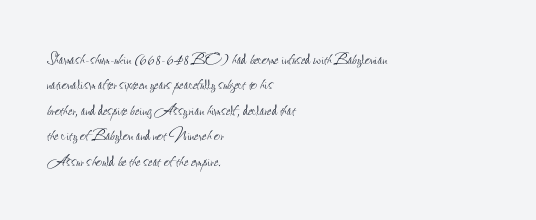
A bare baseline throughout the passage. Line beginnings align vertically; line endings do not. This sample uses plain, unmodified letter spacing. Is this a heavy cut? Hardly; it is regular or lighter.
